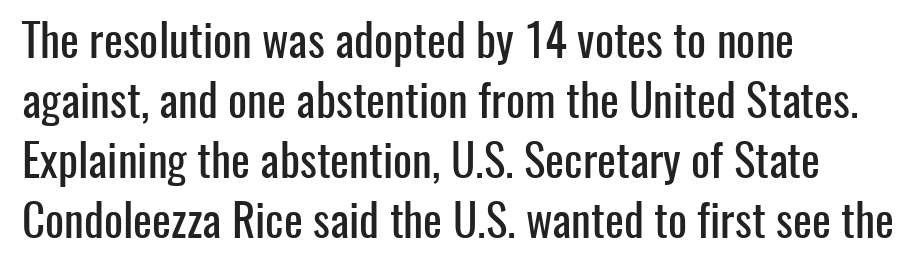
Short and long lines alike share a common starting point at left. A typesetter would mark this as roman, not italic. Inter-character spacing is left at the font's built-in metrics. Reading down the column, the eye jumps a familiar distance to each next line. Here the designer chose a conventional face with non-uniform glyph widths. The words here are not underlined.
